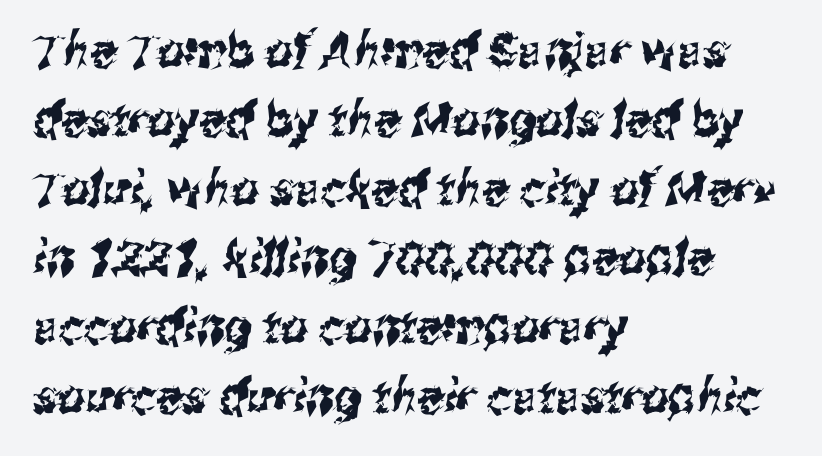
{"serif": "no", "width": "condensed", "stroke_contrast": "medium", "x_height": "medium", "monospaced": "no", "underline": "no", "align": "left", "line_spacing": "normal", "line_spacing_ratio": 1.44, "letter_spacing": "normal", "letter_spacing_em": 0.0, "glyph_px": 48}
